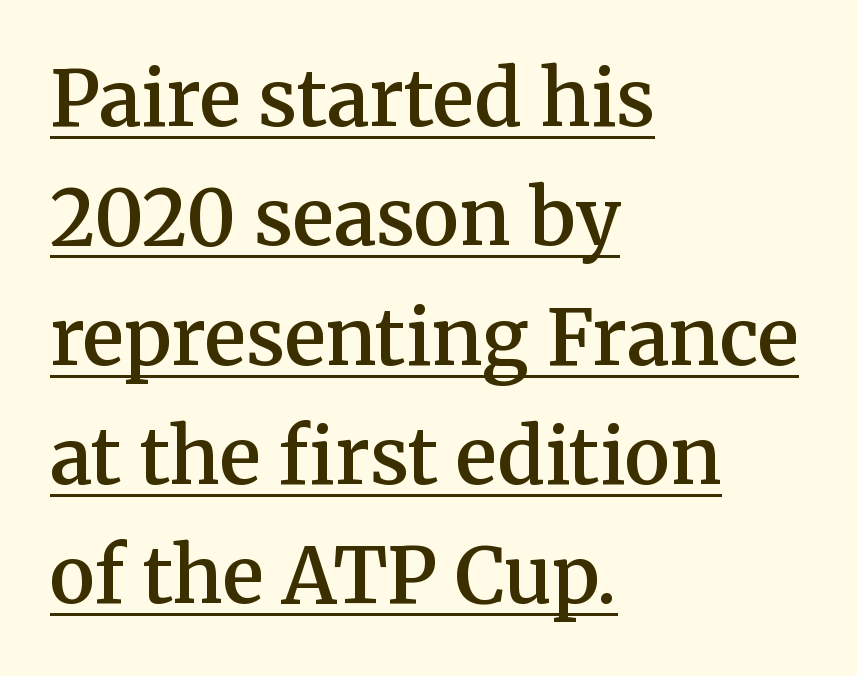
Q: Is the text bold? A: Semi-bold.
Q: Is the text italic (slanted)? A: No, it is upright.
Q: Is the typeface a serif or a sans-serif typeface? A: Serif.
Q: Is the text underlined? A: Yes.
Q: How is the paragraph aligned? A: Left-aligned.
Q: Is the spacing between letters normal or unusually wide? A: Normal.
Q: Is the spacing between lines tight, normal or loose? A: Normal.
Q: Width (condensed, normal, or wide)? A: Normal.
Q: Stroke contrast? A: Medium.
Q: x-height? A: Medium.
Q: Monospaced? A: No.
